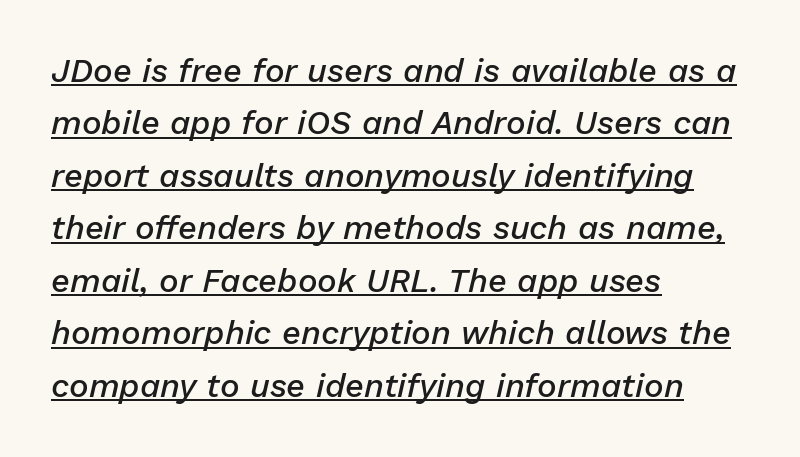
The image shows 33 px semibold type, italic (leaning right); set left-aligned, normal line spacing (1.59x), normal letter spacing, underlined; low stroke contrast and a medium x-height.
